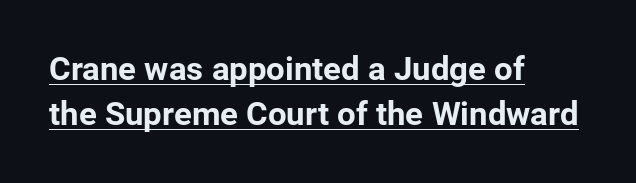
Line spacing here is normal. The strokes are fattened all the way to bold. Unlike a traditional serif, this face leaves its strokes unadorned. Here the designer chose a conventional face with non-uniform glyph widths.
